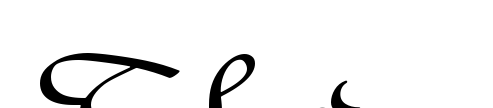
{"serif": "no", "width": "wide", "stroke_contrast": "medium", "x_height": "small", "monospaced": "no", "underline": "no", "letter_spacing": "wide", "letter_spacing_em": 0.45, "glyph_px": 79}
